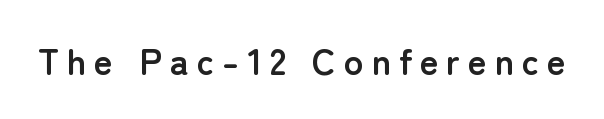
The image shows 36 px semibold sans-serif type, upright; set unusually wide letter spacing (+0.22 em), not underlined; low stroke contrast and a medium x-height.
